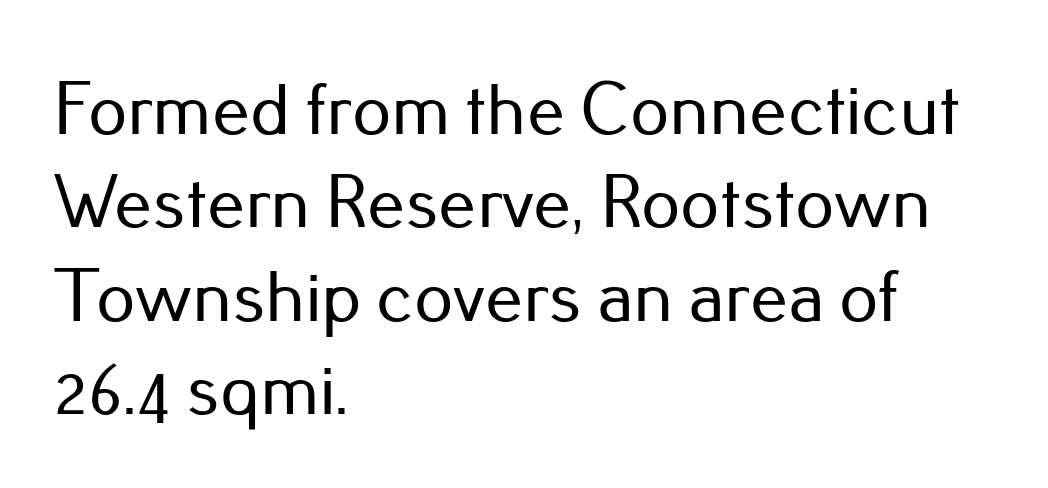
Q: Is the text italic (slanted)? A: No, it is upright.
Q: Is the typeface a serif or a sans-serif typeface? A: Sans-serif.
Q: Is the text underlined? A: No.
Q: How is the paragraph aligned? A: Left-aligned.
Q: Is the spacing between letters normal or unusually wide? A: Normal.
Q: Width (condensed, normal, or wide)? A: Normal.
Q: Stroke contrast? A: Low.
Q: x-height? A: Small.
Q: Monospaced? A: No.
